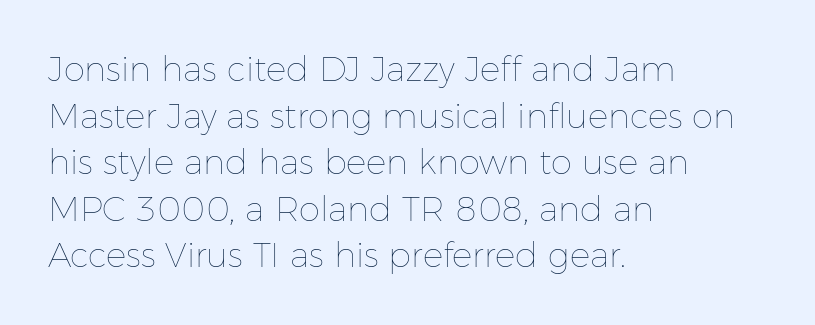
Q: Is the text bold? A: No.
Q: Is the text italic (slanted)? A: No, it is upright.
Q: Is the text underlined? A: No.
Q: How is the paragraph aligned? A: Left-aligned.
Q: Is the spacing between letters normal or unusually wide? A: Normal.
Q: Is the spacing between lines tight, normal or loose? A: Normal.
Q: Width (condensed, normal, or wide)? A: Normal.
Q: Stroke contrast? A: Low.
Q: x-height? A: Medium.
Q: Monospaced? A: No.
